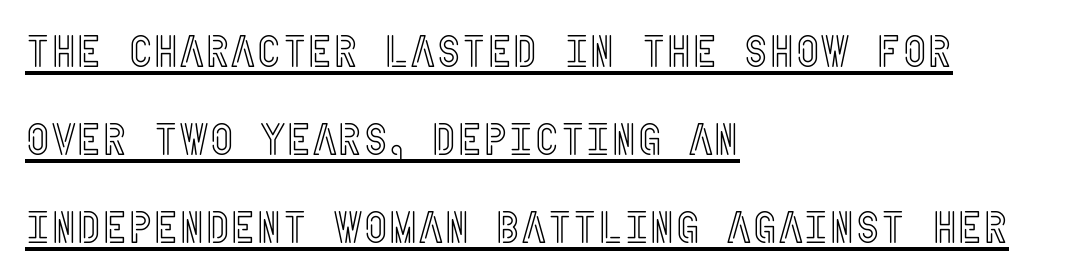
Letter spacing: default. This sample trades compactness for vertical openness between lines. A typesetter would mark this as roman, not italic. The passage is arranged the way most books set body copy — flush left. Glance below the letters and you will spot a drawn line.
